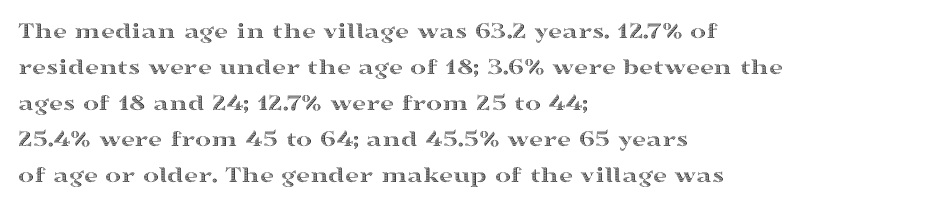
Q: Is the text italic (slanted)? A: No, it is upright.
Q: Is the text underlined? A: No.
Q: How is the paragraph aligned? A: Left-aligned.
Q: Is the spacing between letters normal or unusually wide? A: Normal.
Q: Is the spacing between lines tight, normal or loose? A: Normal.
